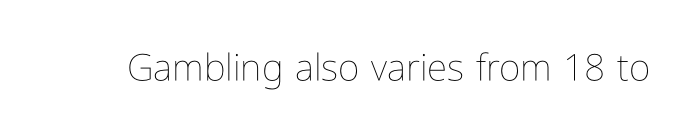
The image shows 37 px thin, condensed type, upright; set normal letter spacing, not underlined; low stroke contrast and a medium x-height.
